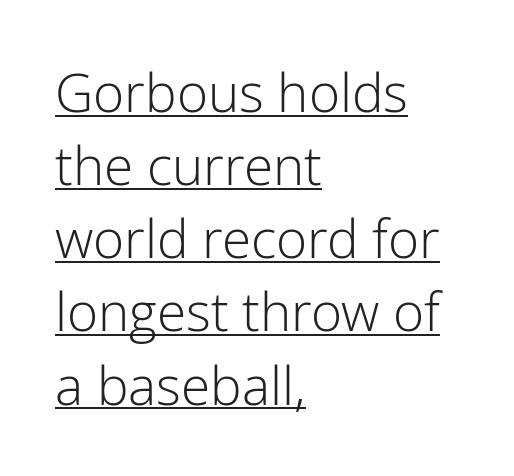
Q: Is the text bold? A: No.
Q: Is the text italic (slanted)? A: No, it is upright.
Q: Is the typeface a serif or a sans-serif typeface? A: Sans-serif.
Q: Is the text underlined? A: Yes.
Q: How is the paragraph aligned? A: Left-aligned.
Q: Is the spacing between letters normal or unusually wide? A: Normal.
Q: Is the spacing between lines tight, normal or loose? A: Normal.
Q: Width (condensed, normal, or wide)? A: Normal.
Q: Stroke contrast? A: Low.
Q: x-height? A: Medium.
Q: Monospaced? A: No.
